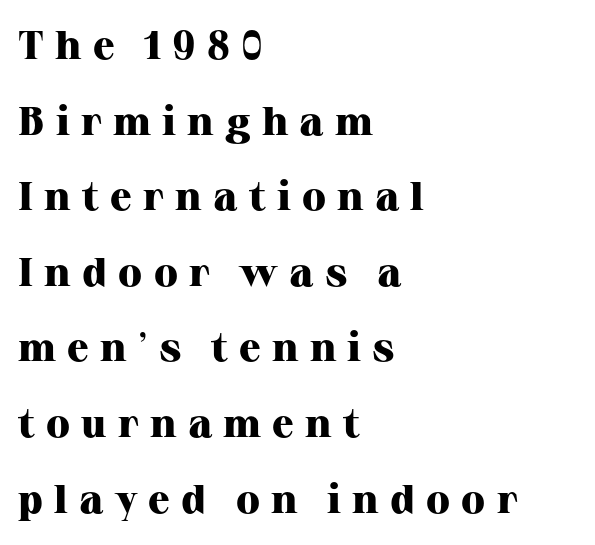
{"serif": "yes", "italic": "no", "bold": "yes", "weight": "heavy", "width": "normal", "stroke_contrast": "high", "x_height": "medium", "monospaced": "no", "underline": "no", "align": "left", "line_spacing_ratio": 1.89, "letter_spacing": "wide", "letter_spacing_em": 0.28, "glyph_px": 40}
